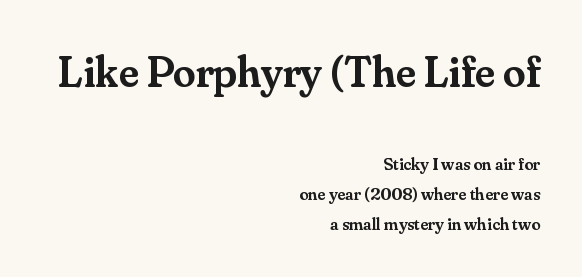
Anything drawn beneath the words? Only blank space. Leading matches the norm, producing a regular column. Words appear dense and cohesive because spacing is normal. The rendering uses natural spacing where letterforms have individual widths. The text was rendered using a seriffed face with decorative stroke endings. Larger block? The one above; the one below is distinctly smaller.
